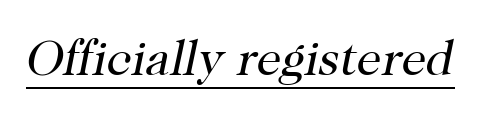
{"serif": "yes", "italic": "yes", "lean": "right", "slant_degrees": 12, "bold": "no", "weight": "regular", "width": "normal", "stroke_contrast": "high", "x_height": "medium", "monospaced": "no", "underline": "yes", "letter_spacing": "normal", "letter_spacing_em": 0.0, "glyph_px": 49}
